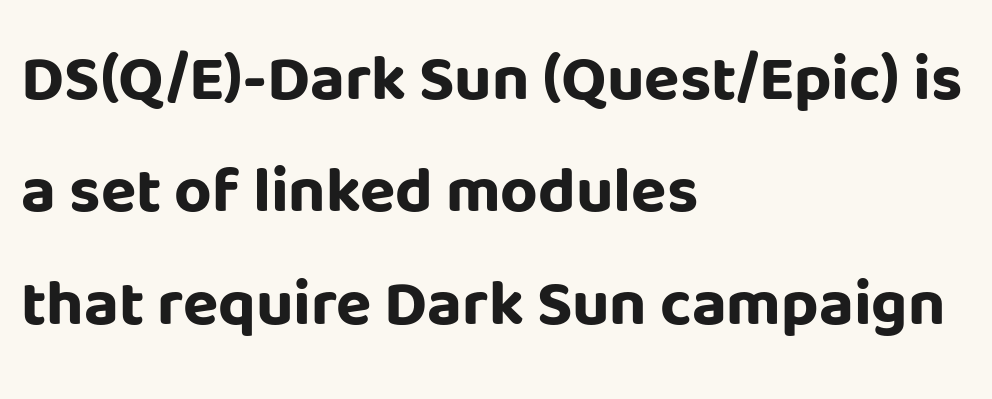
The image shows 65 px bold sans-serif type, upright; set left-aligned, line spacing 1.73x, normal letter spacing, not underlined; low stroke contrast and a large x-height.
